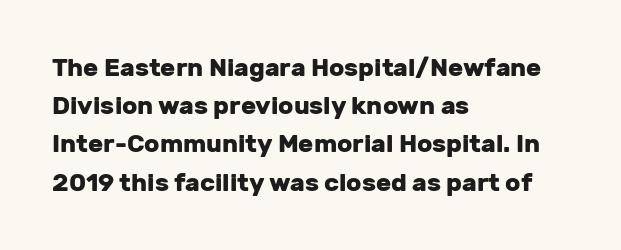
{"italic": "no", "bold": "yes", "underline": "no", "align": "left", "line_spacing": "normal", "line_spacing_ratio": 1.53, "letter_spacing": "normal", "letter_spacing_em": 0.0, "glyph_px": 25}
